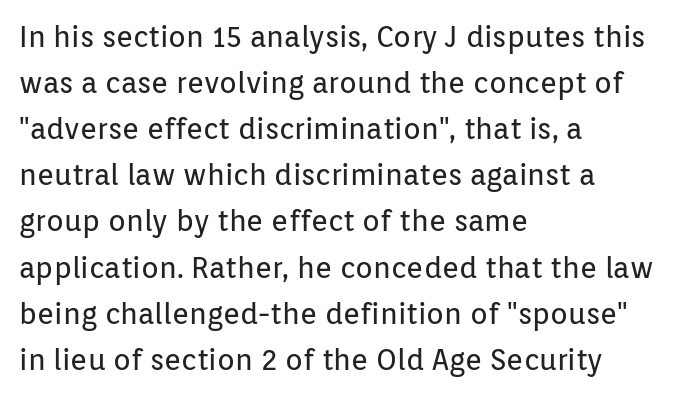
Q: Is the text bold? A: No.
Q: Is the text italic (slanted)? A: No, it is upright.
Q: Is the typeface a serif or a sans-serif typeface? A: Sans-serif.
Q: Is the text underlined? A: No.
Q: How is the paragraph aligned? A: Left-aligned.
Q: Is the spacing between letters normal or unusually wide? A: Normal.
Q: Is the spacing between lines tight, normal or loose? A: Normal.
Q: Width (condensed, normal, or wide)? A: Normal.
Q: Stroke contrast? A: Low.
Q: x-height? A: Medium.
Q: Monospaced? A: No.
